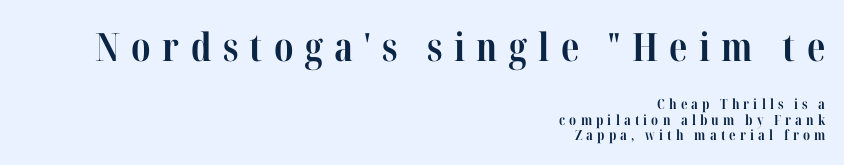
Q: Is the text bold? A: Yes.
Q: Is the text italic (slanted)? A: No, it is upright.
Q: Is the typeface a serif or a sans-serif typeface? A: Serif.
Q: Is the text underlined? A: No.
Q: How is the paragraph aligned? A: Right-aligned.
Q: Is the spacing between letters normal or unusually wide? A: Unusually wide.
Q: Is the spacing between lines tight, normal or loose? A: Tight.
Q: Which block of text is set in a larger size, the first (top) or the second (bottom)? A: The first (top) one.
Q: Width (condensed, normal, or wide)? A: Condensed.
Q: Stroke contrast? A: High.
Q: x-height? A: Medium.
Q: Monospaced? A: No.
